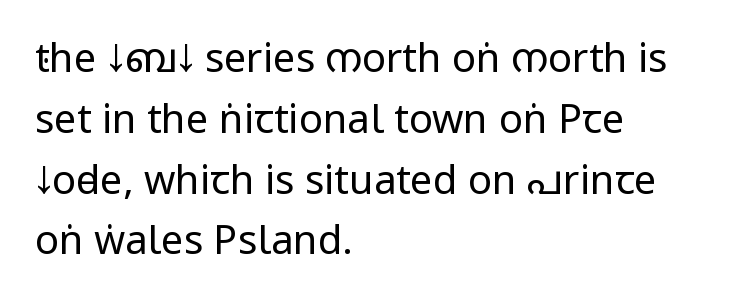
{"serif": "no", "italic": "no", "bold": "no", "weight": "regular", "width": "condensed", "stroke_contrast": "low", "x_height": "large", "monospaced": "no", "underline": "no", "align": "left", "line_spacing": "normal", "line_spacing_ratio": 1.52, "letter_spacing": "normal", "letter_spacing_em": 0.0, "glyph_px": 40}
